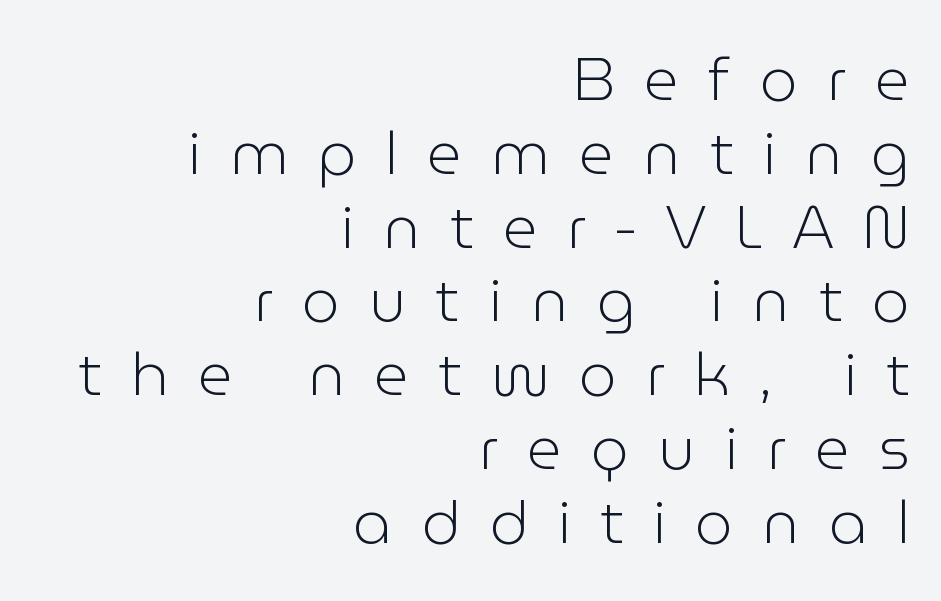
The image shows 60 px light sans-serif type, upright; set right-aligned, line spacing 1.23x, unusually wide letter spacing (+0.49 em), not underlined; low stroke contrast and a medium x-height.
